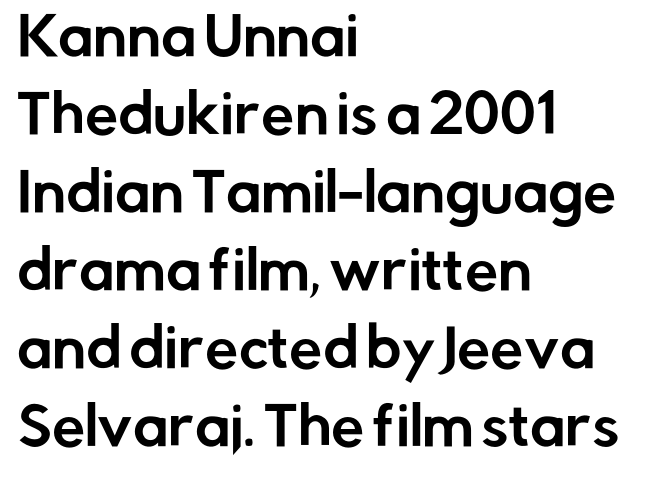
Default kerning and tracking; the words read as compact shapes. Here the designer chose a conventional face with non-uniform glyph widths. Notice how the stems are strictly vertical — no italics here. If you drew a ruler down the left edge, every line would touch it.
